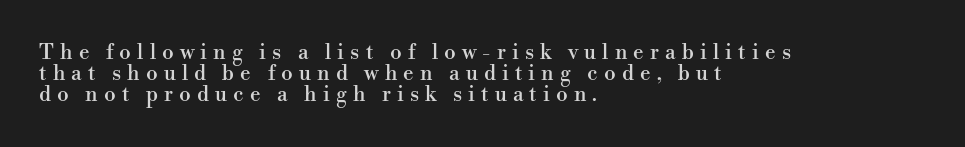
Casual observation: everything's shoved over to the left. Does the lettering tilt? It doesn't — this is upright. The space between consecutive lines is stingy. This sample uses expanded letter spacing, leaving extra air between glyphs.
